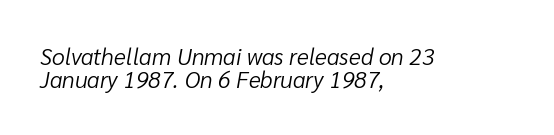
The typeface has the unassuming heft of standard copy or less. Each word holds together tightly as a unit, with standard inter-letter gaps. The space beneath each line is pristine and unruled. The lines in this sample share a left origin and differ only in where they stop.
